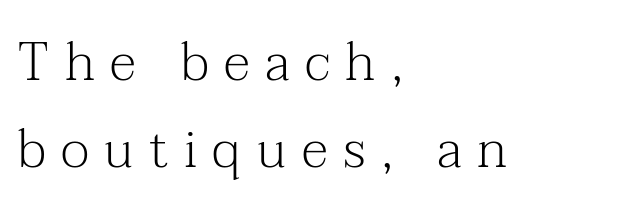
{"serif": "yes", "italic": "no", "bold": "no", "weight": "light", "width": "normal", "stroke_contrast": "medium", "x_height": "medium", "monospaced": "no", "underline": "no", "align": "left", "line_spacing": "normal", "line_spacing_ratio": 1.65, "letter_spacing": "wide", "letter_spacing_em": 0.29, "glyph_px": 53}
